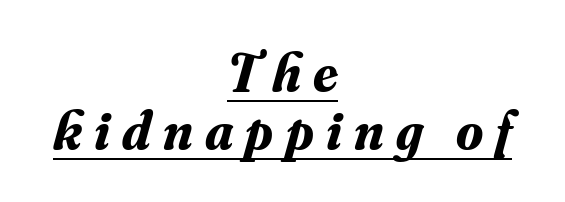
The image shows 55 px bold serif type, italic (leaning right); set centered, tight line spacing (1.06x), unusually wide letter spacing (+0.22 em), underlined; medium stroke contrast and a small x-height.
